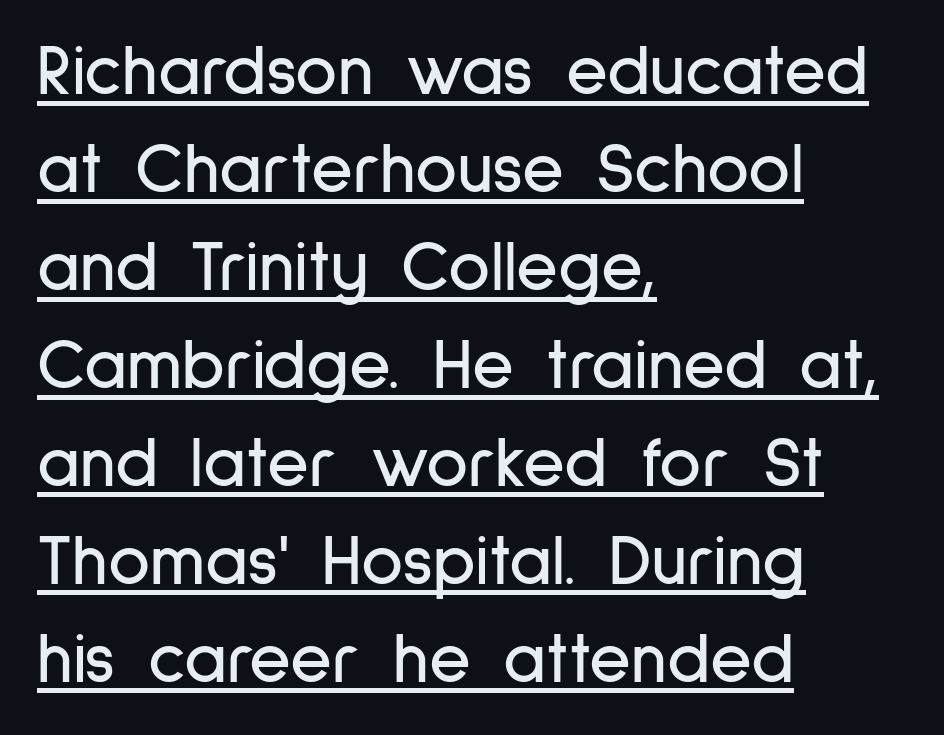
{"serif": "no", "italic": "no", "width": "condensed", "stroke_contrast": "low", "x_height": "medium", "monospaced": "no", "underline": "yes", "align": "left", "line_spacing": "normal", "line_spacing_ratio": 1.36, "letter_spacing": "normal", "letter_spacing_em": 0.0, "glyph_px": 72}
